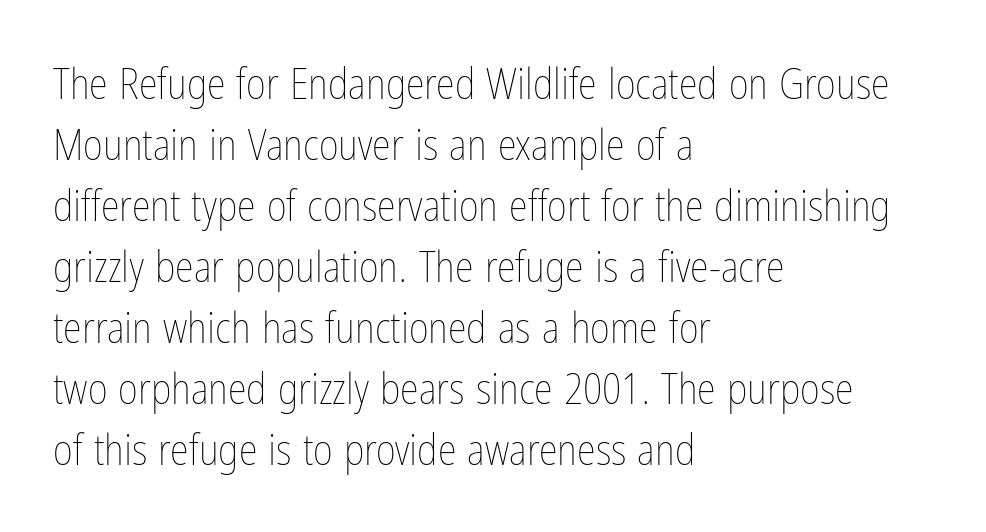
Q: Is the text bold? A: No.
Q: Is the text italic (slanted)? A: No, it is upright.
Q: Is the text underlined? A: No.
Q: How is the paragraph aligned? A: Left-aligned.
Q: Is the spacing between letters normal or unusually wide? A: Normal.
Q: Is the spacing between lines tight, normal or loose? A: Normal.
Q: Width (condensed, normal, or wide)? A: Condensed.
Q: Stroke contrast? A: Low.
Q: x-height? A: Medium.
Q: Monospaced? A: No.
